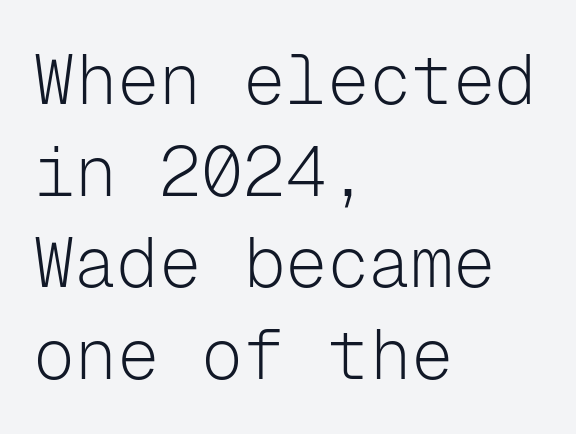
The image shows 70 px light sans-serif type, upright, monospaced; set left-aligned, normal line spacing (1.31x), normal letter spacing, not underlined; low stroke contrast and a medium x-height.
